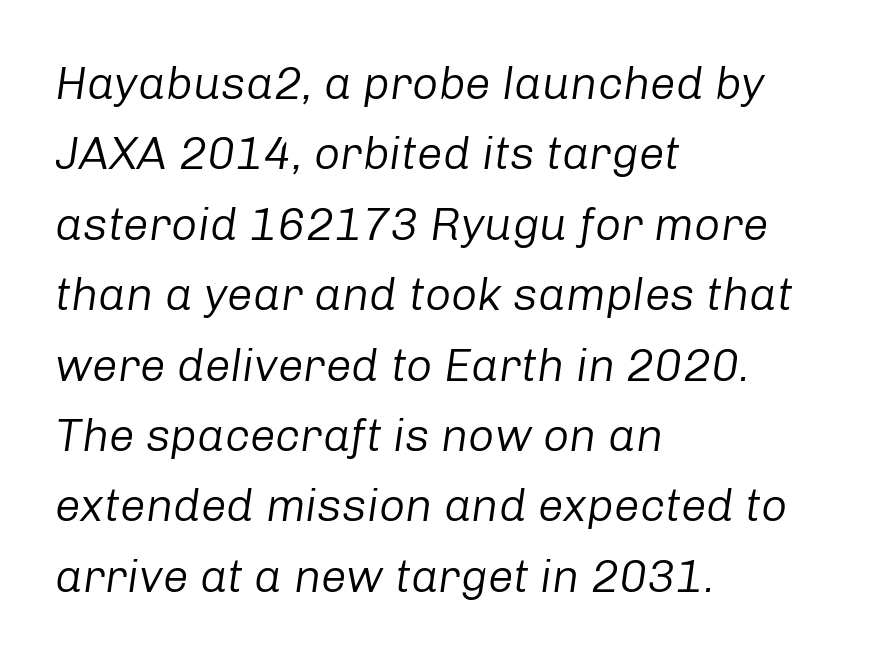
You could not count columns in this text — the font is proportionally spaced. The specimen reads as italic at a glance. Baseline-to-baseline distance is the conventional proportion of letter height. What stands out about the letter spacing? Nothing — it is the standard amount. A clean baseline with only descenders dipping below it. Short and long lines alike share a common starting point at left.
